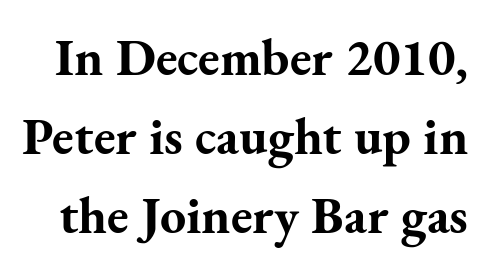
Q: Is the text bold? A: Yes.
Q: Is the text italic (slanted)? A: No, it is upright.
Q: Is the typeface a serif or a sans-serif typeface? A: Serif.
Q: Is the text underlined? A: No.
Q: Is the spacing between letters normal or unusually wide? A: Normal.
Q: Is the spacing between lines tight, normal or loose? A: Normal.
Q: Width (condensed, normal, or wide)? A: Normal.
Q: Stroke contrast? A: Medium.
Q: x-height? A: Small.
Q: Monospaced? A: No.
